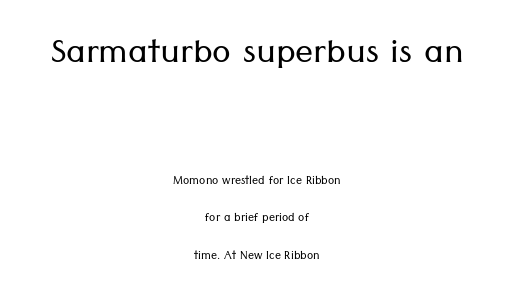
Look at the tracking — it's just the regular setting, nothing added. Compared with a flush-left layout, this one balances lines on the center instead. Plain, unruled lines of type. The cut favours lightness, reaching ordinary text weight at its darkest.
